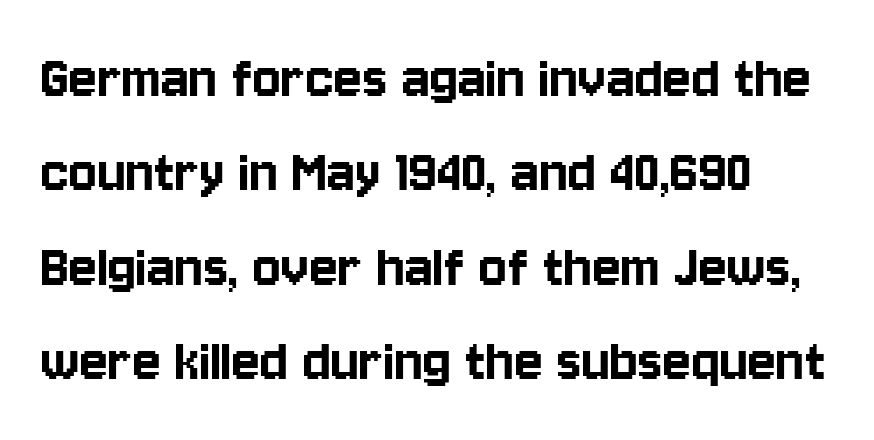
The image shows 66 px condensed sans-serif type, upright; set left-aligned, normal line spacing (1.43x), normal letter spacing, not underlined; low stroke contrast and a large x-height.
